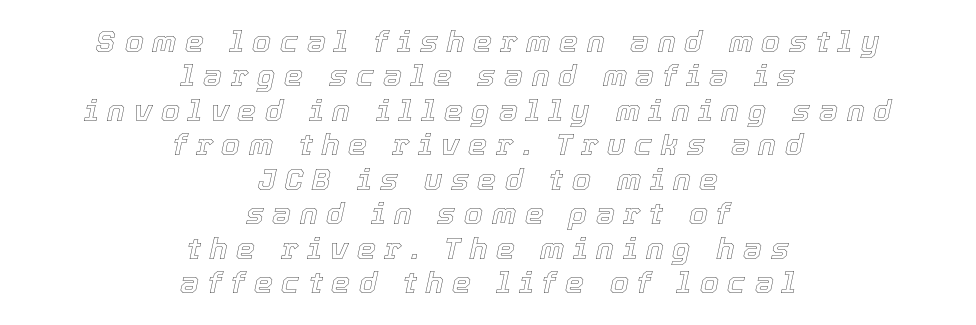
{"italic": "yes", "lean": "right", "slant_degrees": 12, "width": "normal", "x_height": "medium", "monospaced": "no", "underline": "no", "align": "center", "line_spacing": "tight", "line_spacing_ratio": 1.15, "letter_spacing": "wide", "letter_spacing_em": 0.29, "glyph_px": 30}
